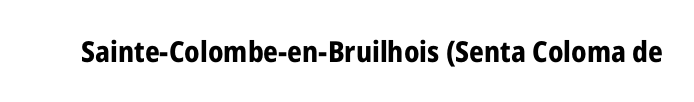
The image shows 29 px bold, condensed sans-serif type, upright; set normal letter spacing, not underlined; low stroke contrast and a medium x-height.
